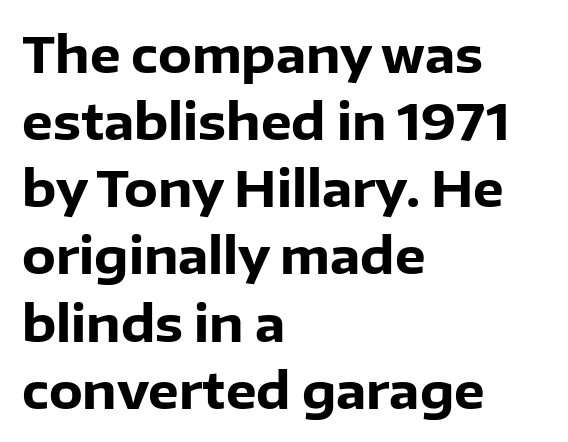
{"serif": "no", "italic": "no", "bold": "yes", "weight": "heavy", "width": "normal", "stroke_contrast": "low", "x_height": "medium", "monospaced": "no", "underline": "no", "align": "left", "line_spacing": "normal", "line_spacing_ratio": 1.37, "letter_spacing": "normal", "letter_spacing_em": 0.0, "glyph_px": 49}
